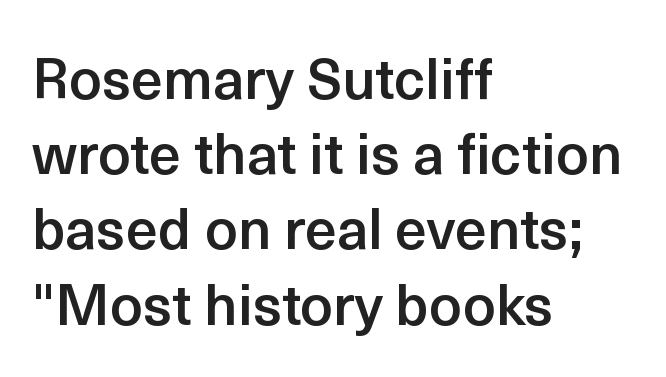
Q: Is the text bold? A: Semi-bold.
Q: Is the text italic (slanted)? A: No, it is upright.
Q: Is the typeface a serif or a sans-serif typeface? A: Sans-serif.
Q: Is the text underlined? A: No.
Q: How is the paragraph aligned? A: Left-aligned.
Q: Is the spacing between letters normal or unusually wide? A: Normal.
Q: Is the spacing between lines tight, normal or loose? A: Normal.
Q: Width (condensed, normal, or wide)? A: Normal.
Q: x-height? A: Medium.
Q: Monospaced? A: No.
